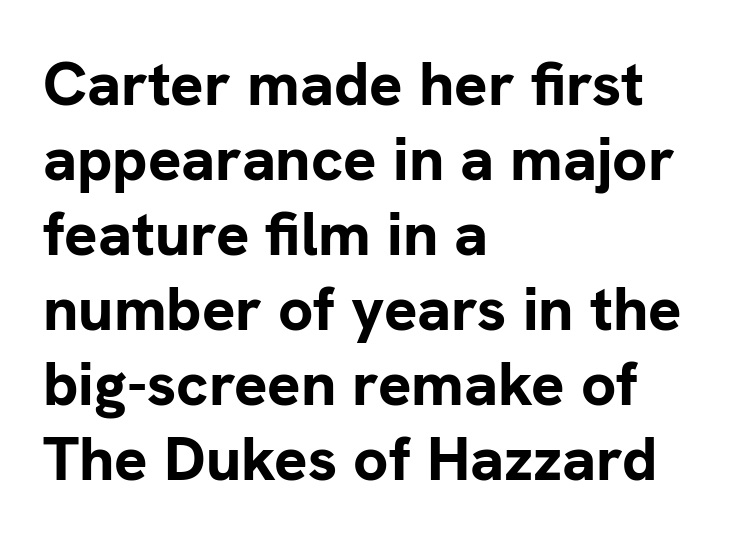
Q: Is the text bold? A: Yes.
Q: Is the text italic (slanted)? A: No, it is upright.
Q: Is the typeface a serif or a sans-serif typeface? A: Sans-serif.
Q: Is the text underlined? A: No.
Q: How is the paragraph aligned? A: Left-aligned.
Q: Is the spacing between letters normal or unusually wide? A: Normal.
Q: Width (condensed, normal, or wide)? A: Normal.
Q: Stroke contrast? A: Low.
Q: x-height? A: Medium.
Q: Monospaced? A: No.
